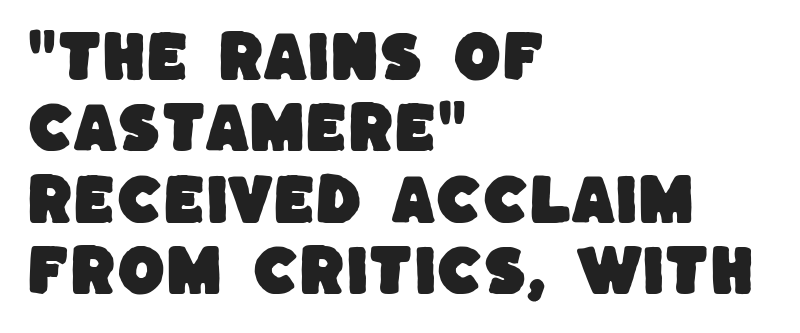
{"serif": "no", "width": "normal", "stroke_contrast": "low", "x_height": "large", "monospaced": "no", "underline": "no", "align": "left", "line_spacing": "normal", "line_spacing_ratio": 1.3, "letter_spacing": "normal", "letter_spacing_em": 0.0, "glyph_px": 55}
